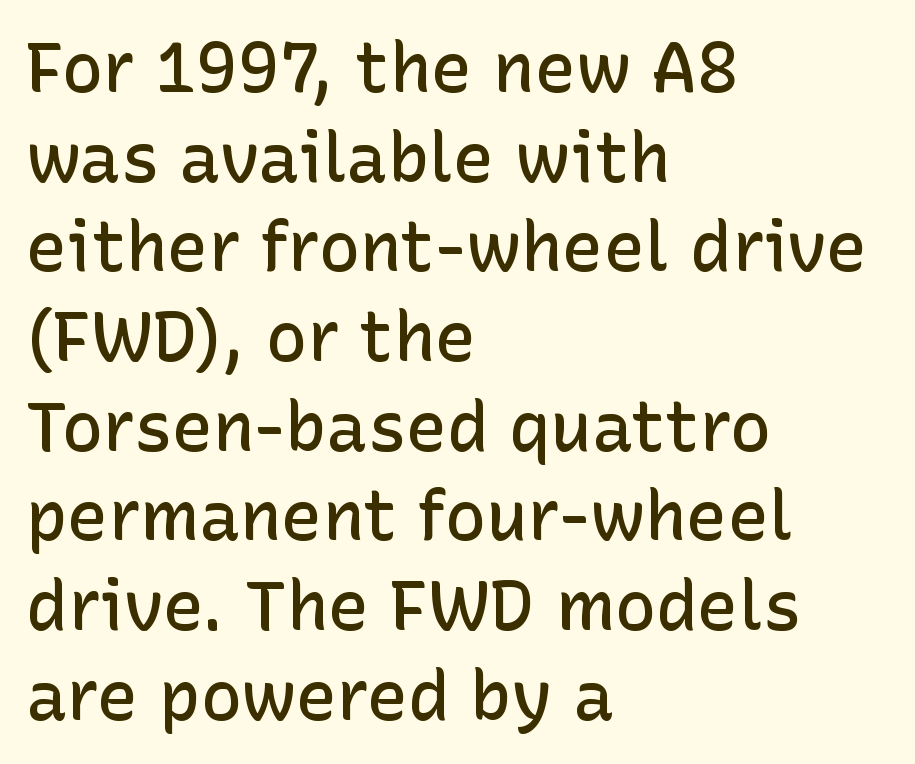
The image shows 69 px semibold sans-serif type, upright; set left-aligned, normal line spacing (1.3x), normal letter spacing, not underlined; low stroke contrast and a medium x-height.
